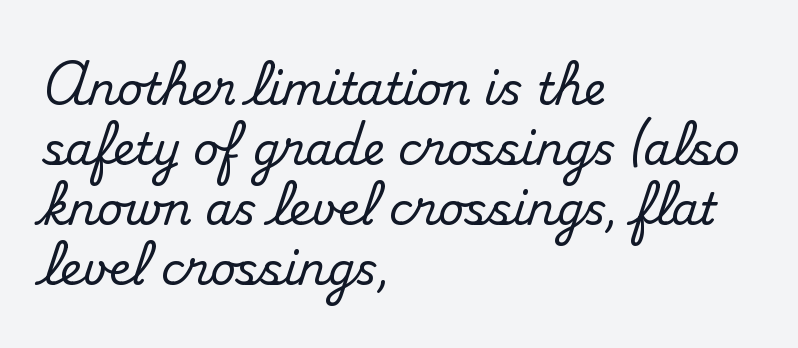
Nobody drew a line under any word here. This sample has the flowing, uneven cadence of proportional lettering. Little horizontal feet cap the strokes, marking this as serif type. Each line starts at the same left margin while the right side varies.
